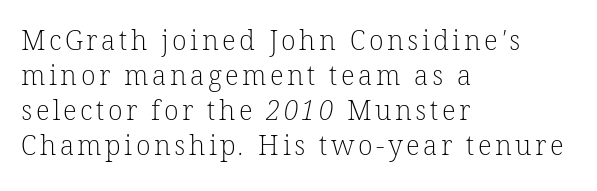
{"bold": "no", "underline": "no", "align": "left", "line_spacing": "normal", "line_spacing_ratio": 1.3, "glyph_px": 27}
